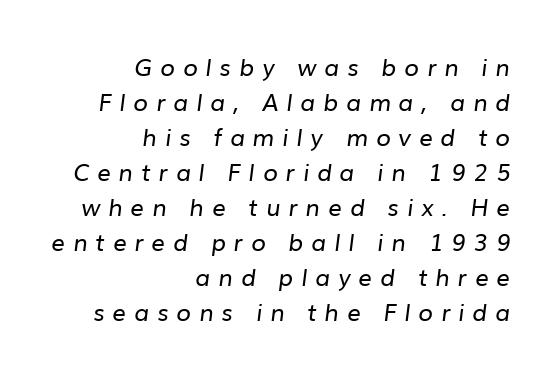
{"bold": "no", "underline": "no", "align": "right", "line_spacing": "normal", "line_spacing_ratio": 1.46, "letter_spacing": "wide", "letter_spacing_em": 0.33, "glyph_px": 24}
